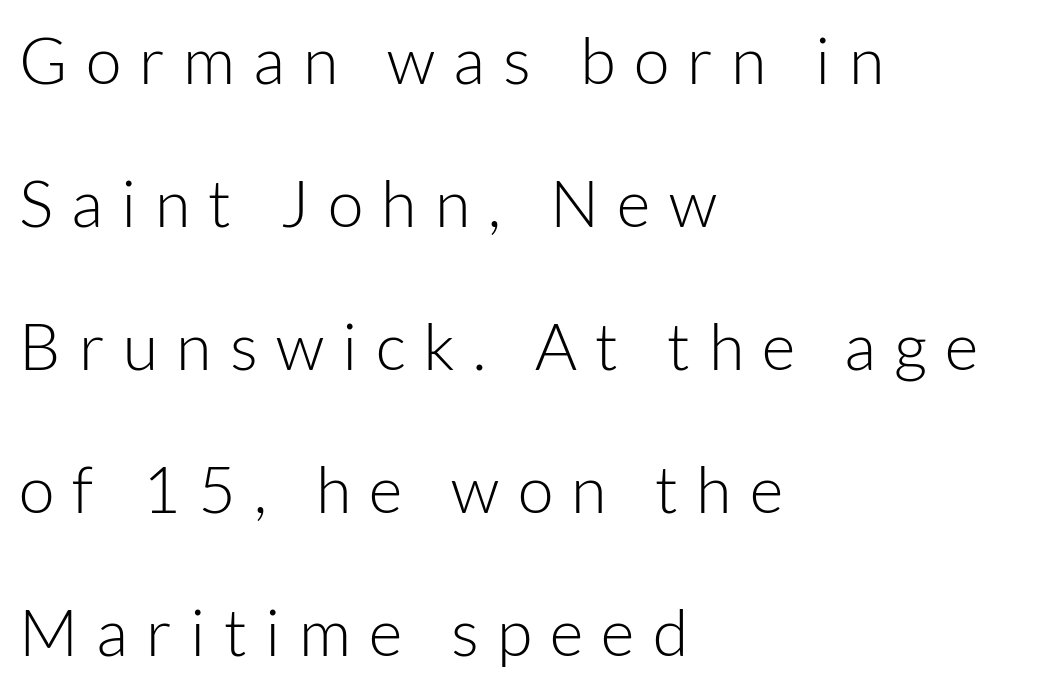
{"serif": "no", "italic": "no", "bold": "no", "weight": "light", "width": "normal", "stroke_contrast": "low", "x_height": "medium", "monospaced": "no", "underline": "no", "align": "left", "line_spacing": "loose", "line_spacing_ratio": 2.2, "letter_spacing": "wide", "letter_spacing_em": 0.28, "glyph_px": 65}
